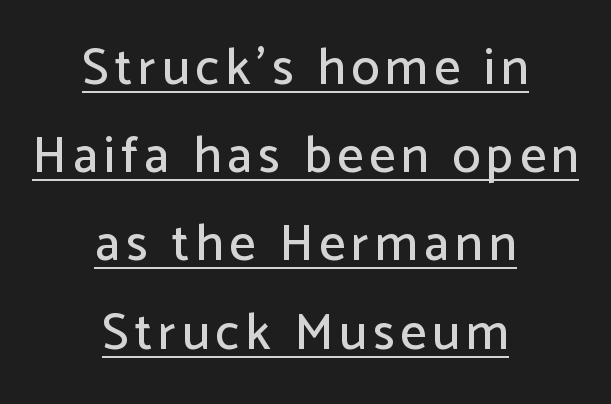
Each line of the rendering has a horizontal stroke beneath the glyphs. A typesetter would mark this as roman, not italic. This sample uses a sans-serif face. Horizontally, the lines are justified to the midpoint only. Think of a printed novel: that variable character pitch is what you see here.
